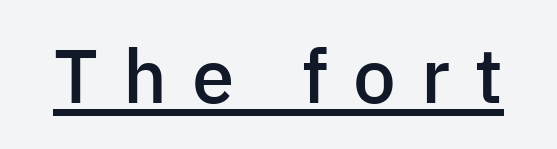
The image shows 76 px semibold sans-serif type, upright; set unusually wide letter spacing (+0.33 em), underlined; low stroke contrast and a medium x-height.
